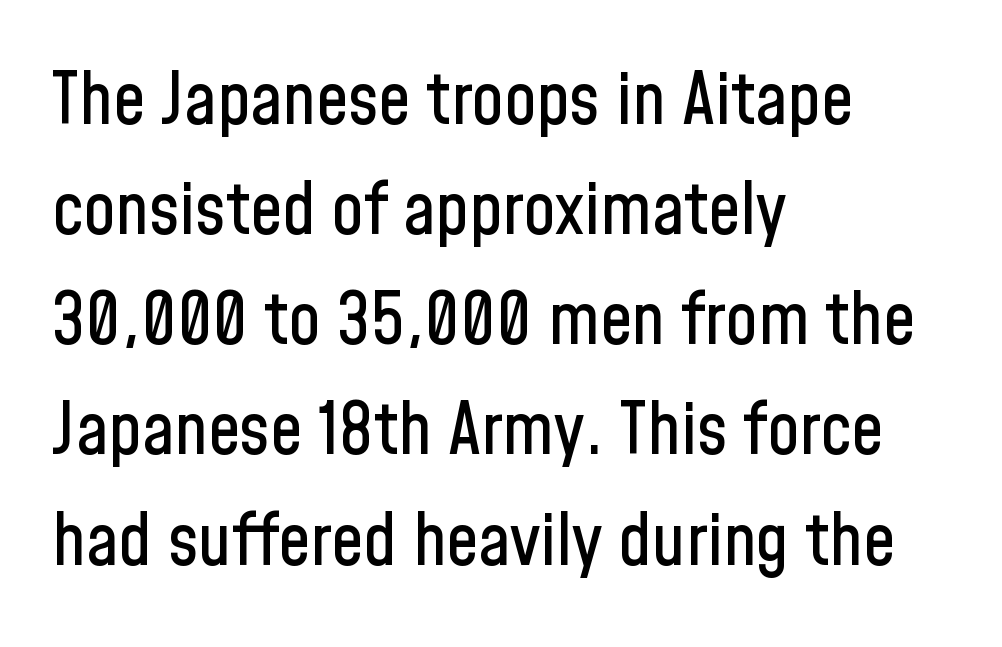
The image shows 72 px condensed sans-serif type, upright; set left-aligned, normal line spacing (1.53x), normal letter spacing, not underlined; low stroke contrast and a medium x-height.
